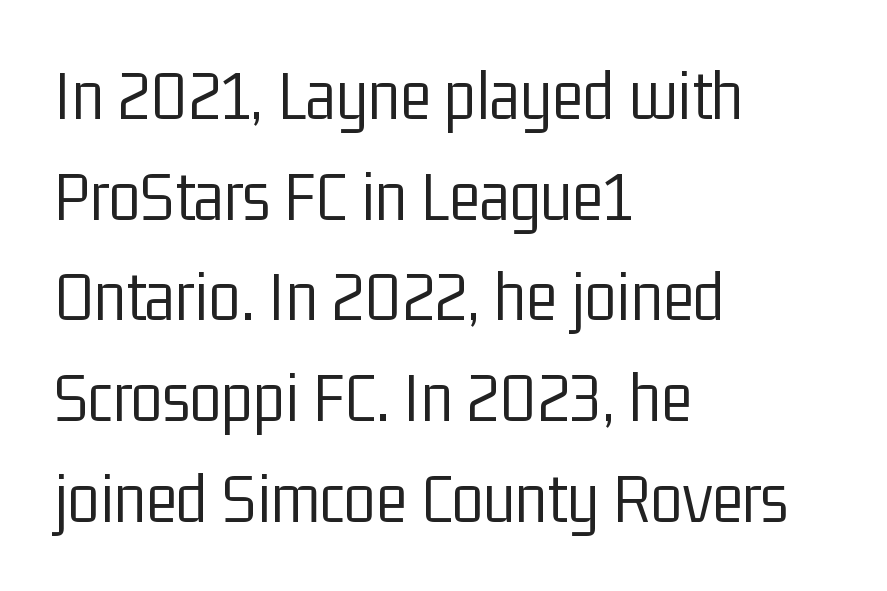
Q: Is the text bold? A: No.
Q: Is the text italic (slanted)? A: No, it is upright.
Q: Is the typeface a serif or a sans-serif typeface? A: Sans-serif.
Q: Is the text underlined? A: No.
Q: How is the paragraph aligned? A: Left-aligned.
Q: Is the spacing between letters normal or unusually wide? A: Normal.
Q: Is the spacing between lines tight, normal or loose? A: Normal.
Q: Width (condensed, normal, or wide)? A: Condensed.
Q: Stroke contrast? A: Low.
Q: x-height? A: Medium.
Q: Monospaced? A: No.
